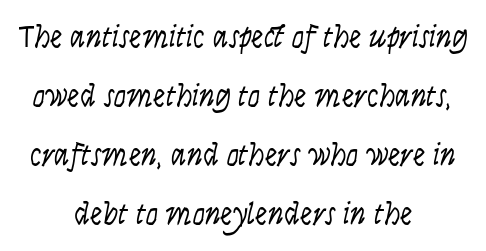
{"serif": "no", "bold": "no", "weight": "light", "width": "condensed", "stroke_contrast": "low", "x_height": "large", "monospaced": "no", "underline": "no", "align": "center", "line_spacing": "loose", "line_spacing_ratio": 1.9, "letter_spacing": "normal", "letter_spacing_em": 0.0, "glyph_px": 31}
